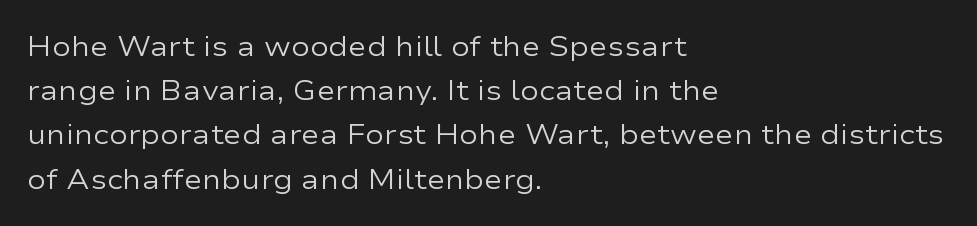
{"serif": "no", "italic": "no", "bold": "no", "weight": "regular", "width": "wide", "stroke_contrast": "low", "x_height": "medium", "monospaced": "no", "underline": "no", "align": "left", "line_spacing": "normal", "line_spacing_ratio": 1.58, "letter_spacing": "normal", "letter_spacing_em": 0.0, "glyph_px": 28}
